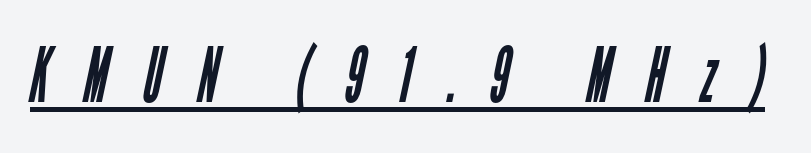
{"serif": "no", "bold": "no", "weight": "regular", "width": "condensed", "stroke_contrast": "low", "x_height": "medium", "monospaced": "no", "underline": "yes", "letter_spacing": "wide", "letter_spacing_em": 0.46, "glyph_px": 76}
